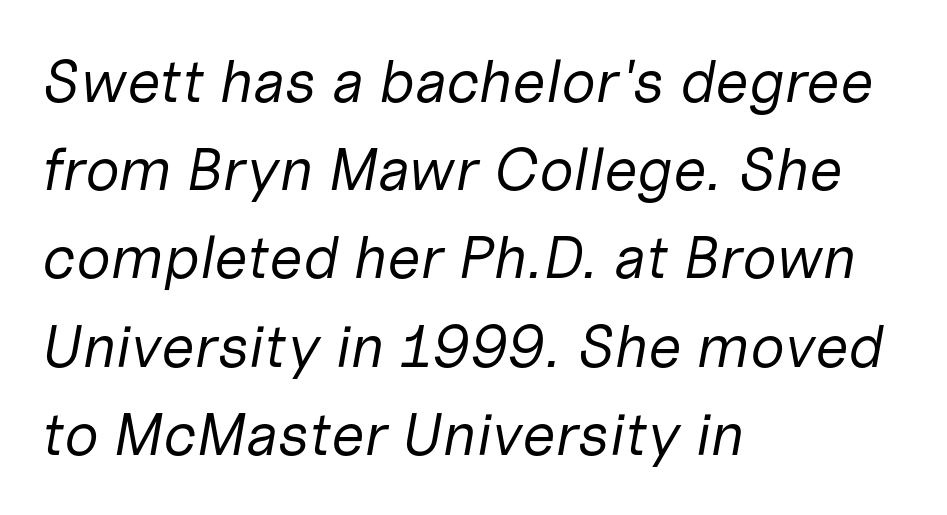
Q: Is the text bold? A: No.
Q: Is the text italic (slanted)? A: Yes, it leans right by about 10 degrees.
Q: Is the text underlined? A: No.
Q: How is the paragraph aligned? A: Left-aligned.
Q: Is the spacing between letters normal or unusually wide? A: Normal.
Q: Is the spacing between lines tight, normal or loose? A: Normal.
Q: Width (condensed, normal, or wide)? A: Normal.
Q: Stroke contrast? A: Low.
Q: x-height? A: Medium.
Q: Monospaced? A: No.
